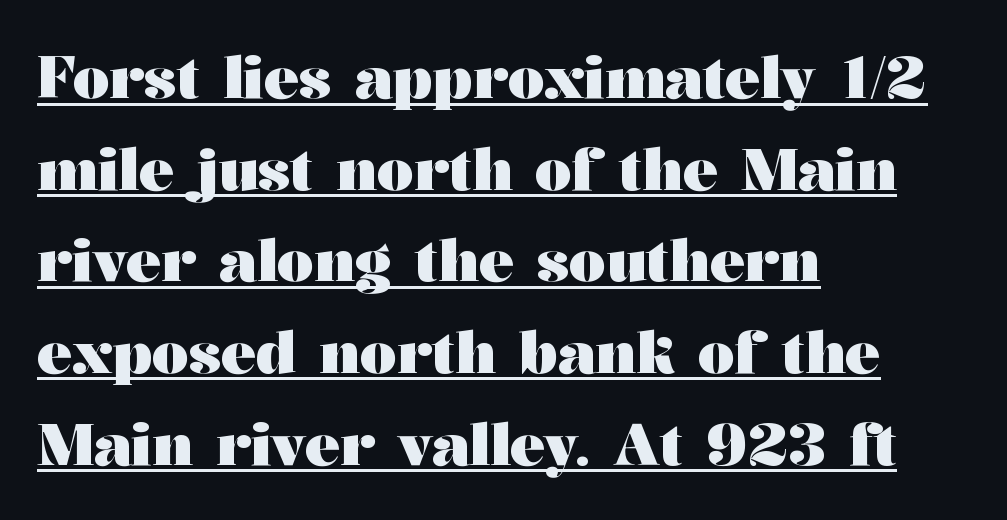
{"serif": "yes", "italic": "no", "bold": "yes", "weight": "heavy", "width": "wide", "stroke_contrast": "medium", "x_height": "medium", "monospaced": "no", "underline": "yes", "align": "left", "line_spacing": "normal", "line_spacing_ratio": 1.58, "letter_spacing": "normal", "letter_spacing_em": 0.0, "glyph_px": 58}
